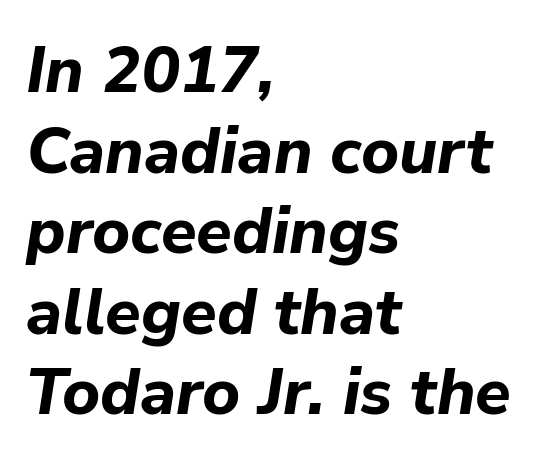
Q: Is the text bold? A: Yes.
Q: Is the text italic (slanted)? A: Yes, it leans right by about 9 degrees.
Q: Is the text underlined? A: No.
Q: How is the paragraph aligned? A: Left-aligned.
Q: Is the spacing between letters normal or unusually wide? A: Normal.
Q: Width (condensed, normal, or wide)? A: Normal.
Q: Stroke contrast? A: Low.
Q: x-height? A: Medium.
Q: Monospaced? A: No.
